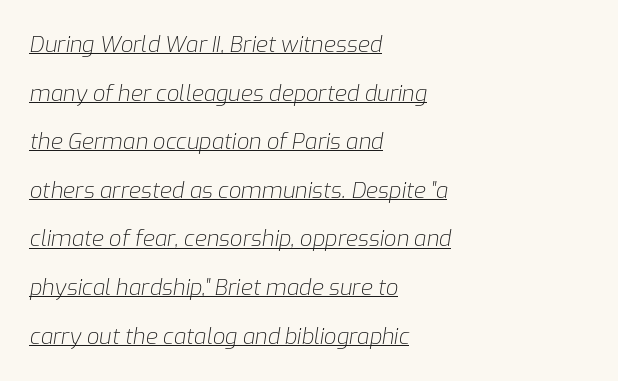
Q: Is the text bold? A: No.
Q: Is the text italic (slanted)? A: Yes, it leans right by about 9 degrees.
Q: Is the text underlined? A: Yes.
Q: How is the paragraph aligned? A: Left-aligned.
Q: Is the spacing between letters normal or unusually wide? A: Normal.
Q: Is the spacing between lines tight, normal or loose? A: Loose.
